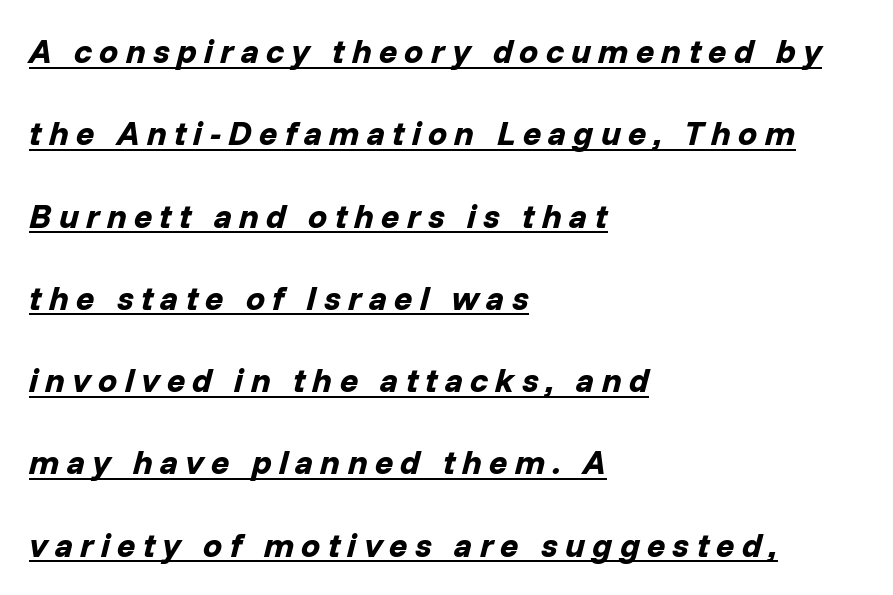
Q: Is the text bold? A: Yes.
Q: Is the text italic (slanted)? A: Yes, it leans right by about 14 degrees.
Q: Is the text underlined? A: Yes.
Q: How is the paragraph aligned? A: Left-aligned.
Q: Is the spacing between letters normal or unusually wide? A: Unusually wide.
Q: Is the spacing between lines tight, normal or loose? A: Loose.
Q: Width (condensed, normal, or wide)? A: Normal.
Q: Stroke contrast? A: Low.
Q: x-height? A: Medium.
Q: Monospaced? A: No.
